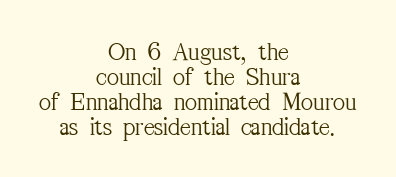
The cut favours lightness, reaching ordinary text weight at its darkest. Letters rest on an invisible, unmarked baseline. Every character sits straight up, as roman type does. Tracking here is standard; glyphs follow each other at the usual distance. The whitespace from short lines is split evenly between both sides. Each new line begins almost immediately beneath the previous one.
